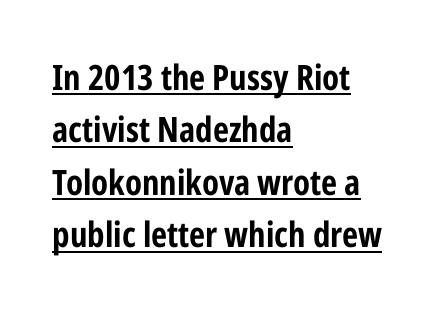
Q: Is the text bold? A: Yes.
Q: Is the text italic (slanted)? A: No, it is upright.
Q: Is the typeface a serif or a sans-serif typeface? A: Sans-serif.
Q: Is the text underlined? A: Yes.
Q: How is the paragraph aligned? A: Left-aligned.
Q: Is the spacing between letters normal or unusually wide? A: Normal.
Q: Is the spacing between lines tight, normal or loose? A: Normal.
Q: Width (condensed, normal, or wide)? A: Condensed.
Q: Stroke contrast? A: Low.
Q: x-height? A: Medium.
Q: Monospaced? A: No.
